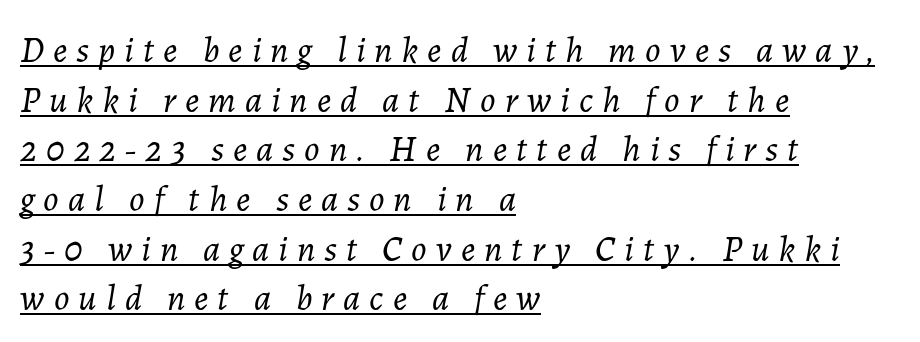
The image shows 36 px light type, italic (leaning right); set left-aligned, normal line spacing (1.38x), unusually wide letter spacing (+0.25 em), underlined; low stroke contrast and a medium x-height.
